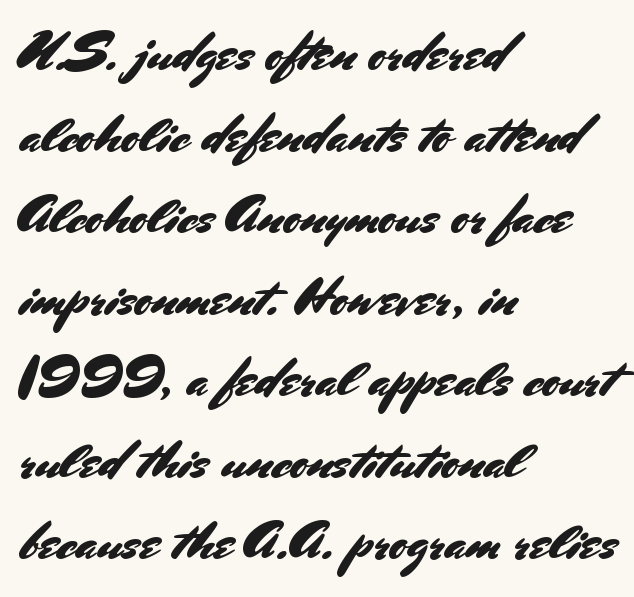
{"serif": "no", "width": "normal", "stroke_contrast": "medium", "x_height": "small", "monospaced": "no", "underline": "no", "align": "left", "line_spacing": "normal", "line_spacing_ratio": 1.51, "letter_spacing": "normal", "letter_spacing_em": 0.0, "glyph_px": 54}
